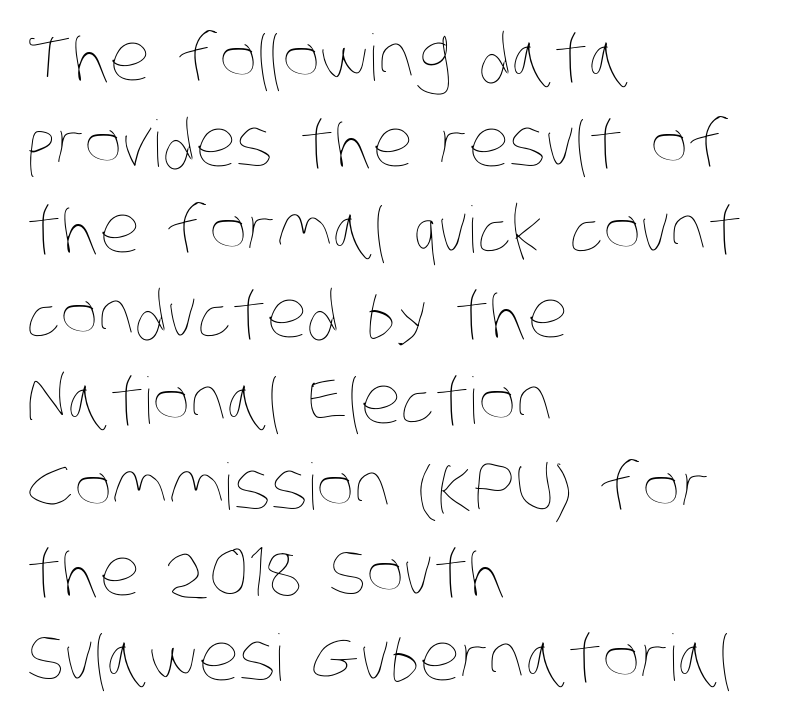
The image shows 64 px thin, condensed type; set left-aligned, normal line spacing (1.34x), normal letter spacing, not underlined; low stroke contrast and a large x-height.
